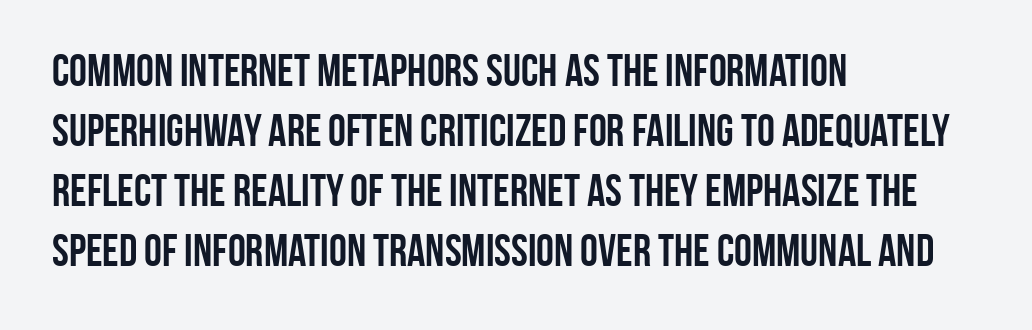
Q: Is the text bold? A: Yes.
Q: Is the text italic (slanted)? A: No, it is upright.
Q: Is the typeface a serif or a sans-serif typeface? A: Sans-serif.
Q: Is the text underlined? A: No.
Q: How is the paragraph aligned? A: Left-aligned.
Q: Is the spacing between letters normal or unusually wide? A: Normal.
Q: Is the spacing between lines tight, normal or loose? A: Normal.
Q: Width (condensed, normal, or wide)? A: Condensed.
Q: Stroke contrast? A: Low.
Q: x-height? A: Large.
Q: Monospaced? A: No.
